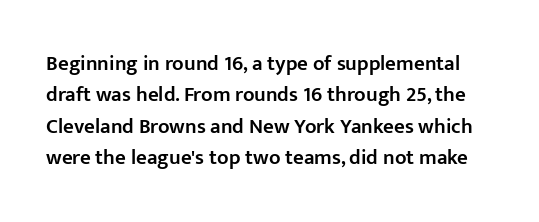
Is the type bold? Partly — it's a semibold, heavier than regular but not fully bold. If you drew a line through each stem, it would be perfectly vertical. The horizontal fit of the characters is conventional and even. Quick note: underline off.
